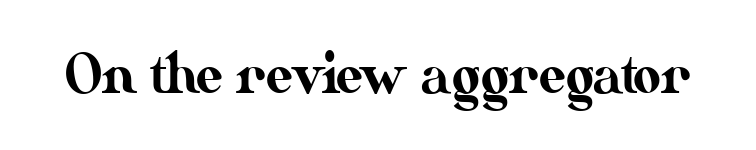
Q: Is the text italic (slanted)? A: No, it is upright.
Q: Is the text underlined? A: No.
Q: Is the spacing between letters normal or unusually wide? A: Normal.
Q: Width (condensed, normal, or wide)? A: Normal.
Q: Stroke contrast? A: Medium.
Q: x-height? A: Small.
Q: Monospaced? A: No.
